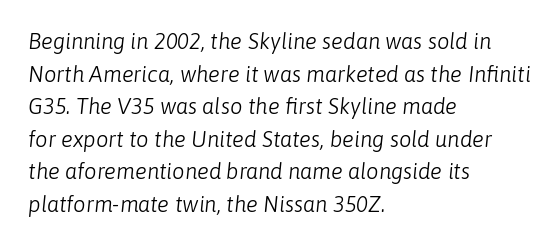
The image shows 22 px text type, italic (leaning right); set left-aligned, normal line spacing (1.48x), normal letter spacing, not underlined.
